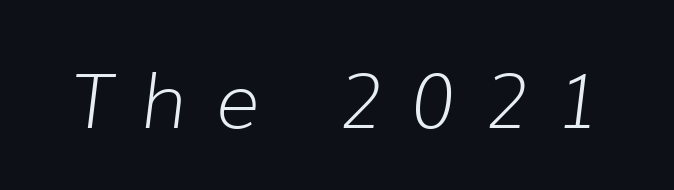
Q: Is the text bold? A: No.
Q: Is the text italic (slanted)? A: Yes, it leans right by about 7 degrees.
Q: Is the text underlined? A: No.
Q: Is the spacing between letters normal or unusually wide? A: Unusually wide.
Q: Width (condensed, normal, or wide)? A: Normal.
Q: Stroke contrast? A: Low.
Q: x-height? A: Medium.
Q: Monospaced? A: No.
